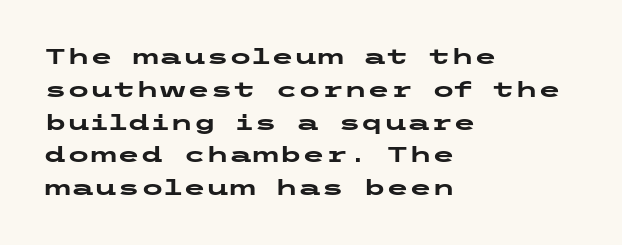
The image shows 21 px bold type, upright; set left-aligned, normal line spacing (1.56x), normal letter spacing, not underlined.
